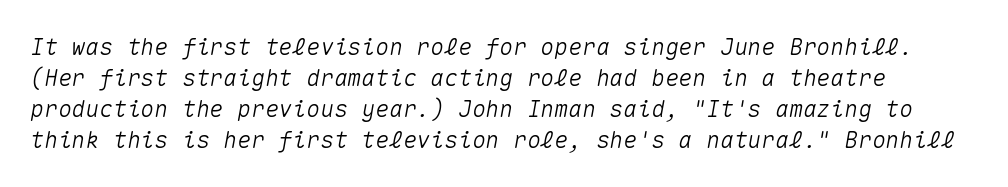
Does extra space separate the letters? No, they use regular spacing. In terms of leading, this rendering sits right in the middle. Italic? Definitely — the glyphs are oblique. A bare baseline throughout the passage.
